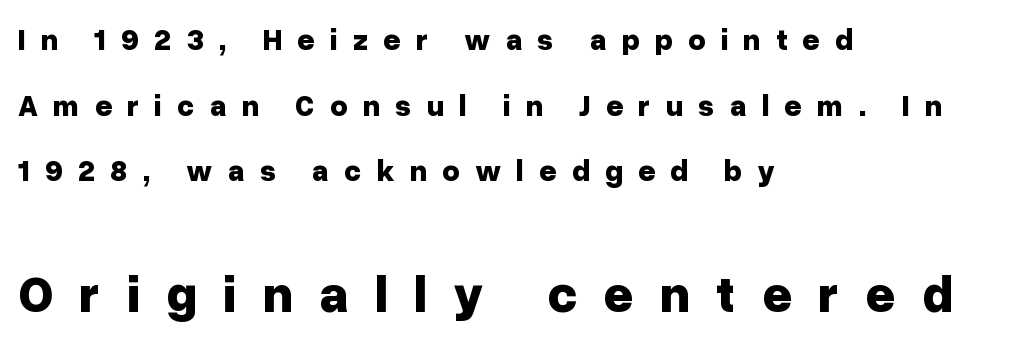
Note: smaller setting up top, larger setting below. Short and long lines alike share a common starting point at left. The typeface chosen for these lines omits serifs. Vertical strokes here are truly vertical. Has an underline been added? It has not. The letters advance in unequal steps, a hallmark of proportional type.
